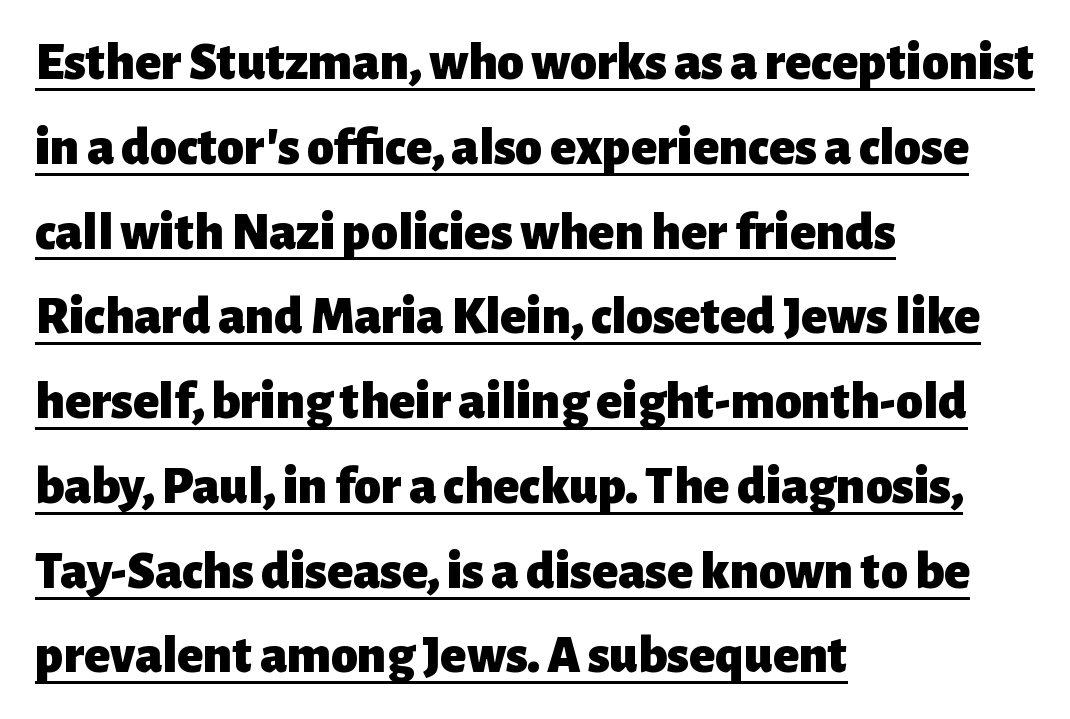
Each word holds together tightly as a unit, with standard inter-letter gaps. The typeface chosen for these lines omits serifs. Each new line begins a customary step beneath the previous one. Glance below the letters and you will spot a drawn line. The face used here has the dense, thick strokes of a bold.
